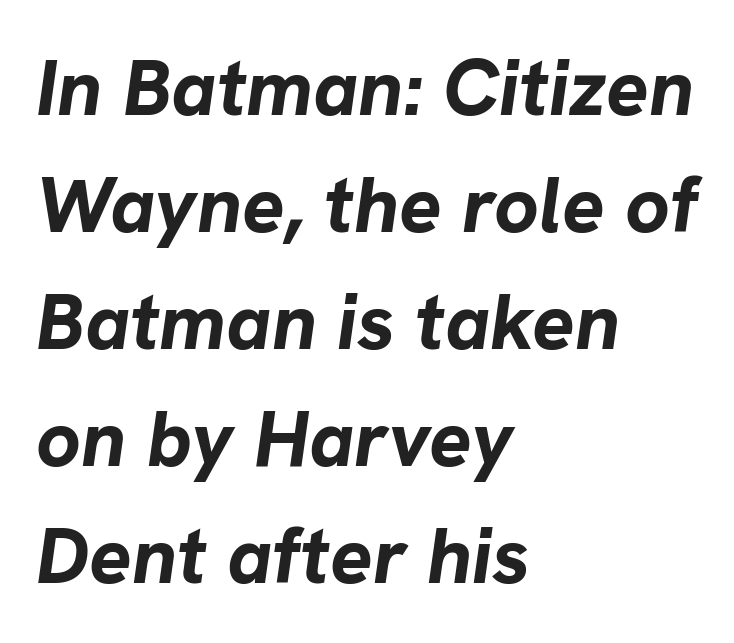
The image shows 79 px bold type, italic (leaning right); set left-aligned, normal line spacing (1.48x), normal letter spacing, not underlined; low stroke contrast and a medium x-height.
